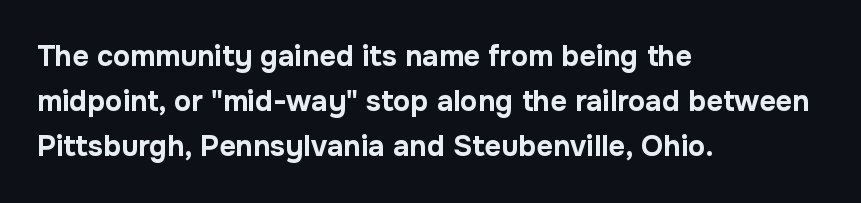
The image shows 29 px bold sans-serif type, upright; set left-aligned, normal line spacing (1.56x), normal letter spacing, not underlined; low stroke contrast and a medium x-height.
